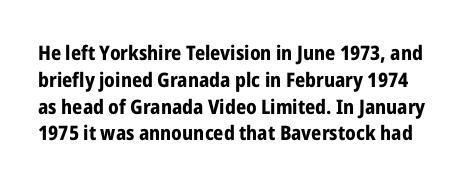
{"italic": "no", "bold": "yes", "underline": "no", "line_spacing": "normal", "line_spacing_ratio": 1.34, "letter_spacing": "normal", "letter_spacing_em": 0.0, "glyph_px": 20}
